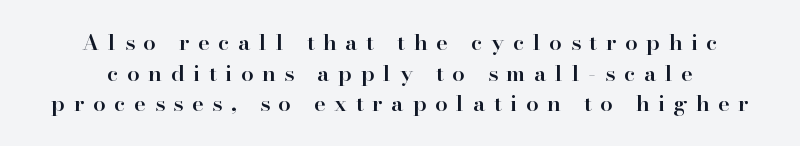
Students, this is semibold: more ink than regular, less than bold. Glyph-to-glyph distance is far greater than everyday printed text. Rule under the text: the space is simply empty. The compositor balanced each line on the midline. The type sits square on the baseline with zero lean.
